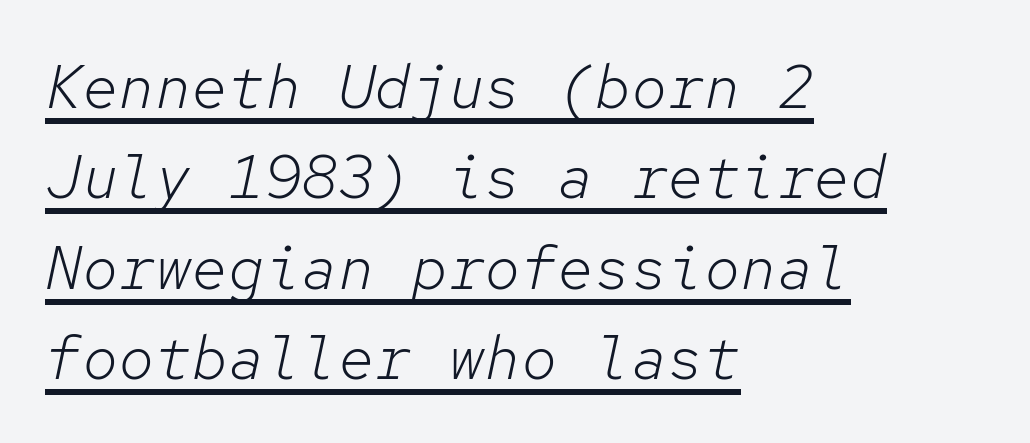
{"italic": "yes", "lean": "right", "slant_degrees": 12, "bold": "no", "weight": "light", "width": "normal", "stroke_contrast": "low", "x_height": "medium", "monospaced": "yes", "underline": "yes", "align": "left", "line_spacing": "normal", "line_spacing_ratio": 1.48, "letter_spacing": "normal", "letter_spacing_em": 0.0, "glyph_px": 61}
